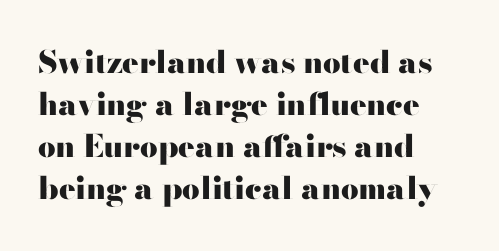
Q: Is the text bold? A: Yes.
Q: Is the text italic (slanted)? A: No, it is upright.
Q: Is the typeface a serif or a sans-serif typeface? A: Sans-serif.
Q: Is the text underlined? A: No.
Q: How is the paragraph aligned? A: Left-aligned.
Q: Is the spacing between letters normal or unusually wide? A: Normal.
Q: Is the spacing between lines tight, normal or loose? A: Normal.
Q: Width (condensed, normal, or wide)? A: Wide.
Q: Stroke contrast? A: High.
Q: x-height? A: Small.
Q: Monospaced? A: No.
